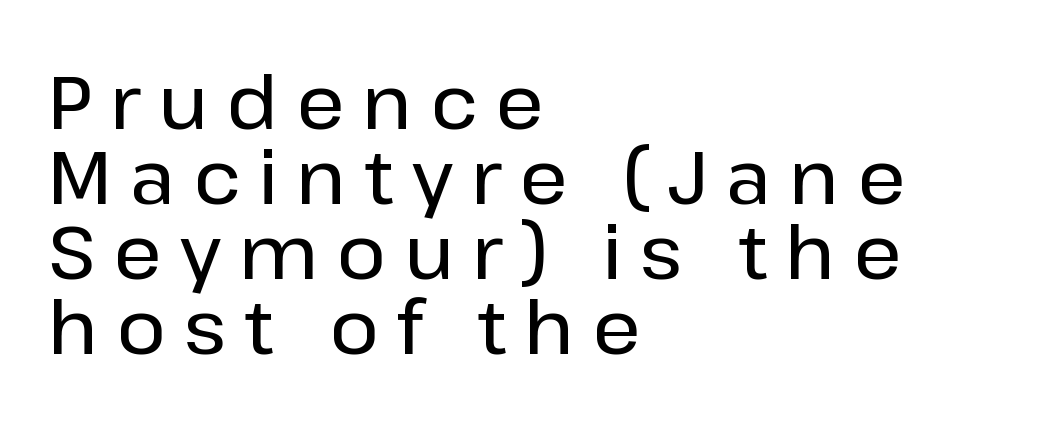
Q: Is the text italic (slanted)? A: No, it is upright.
Q: Is the typeface a serif or a sans-serif typeface? A: Sans-serif.
Q: Is the text underlined? A: No.
Q: How is the paragraph aligned? A: Left-aligned.
Q: Is the spacing between letters normal or unusually wide? A: Unusually wide.
Q: Is the spacing between lines tight, normal or loose? A: Tight.
Q: Width (condensed, normal, or wide)? A: Normal.
Q: Stroke contrast? A: Low.
Q: x-height? A: Medium.
Q: Monospaced? A: No.
